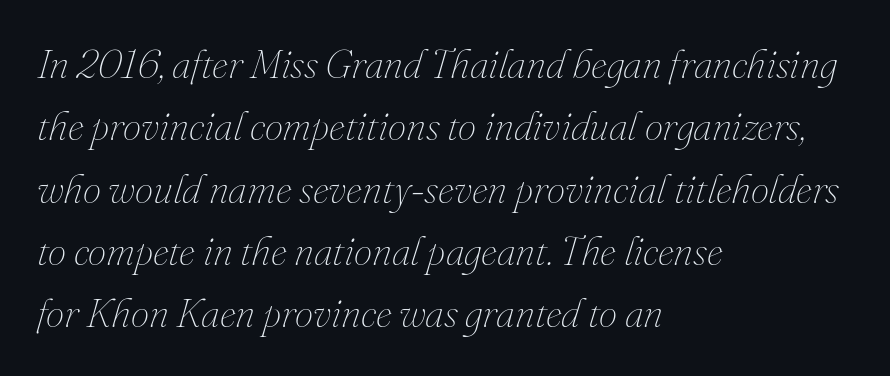
{"italic": "yes", "lean": "right", "slant_degrees": 16, "bold": "no", "weight": "thin", "width": "normal", "stroke_contrast": "medium", "x_height": "small", "monospaced": "no", "underline": "no", "align": "left", "line_spacing": "normal", "line_spacing_ratio": 1.52, "letter_spacing": "normal", "letter_spacing_em": 0.0, "glyph_px": 41}
